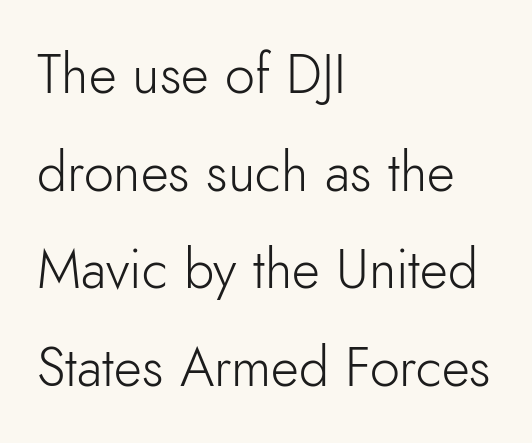
{"serif": "no", "italic": "no", "bold": "no", "weight": "light", "width": "normal", "stroke_contrast": "low", "x_height": "small", "monospaced": "no", "underline": "no", "align": "left", "line_spacing_ratio": 1.81, "letter_spacing": "normal", "letter_spacing_em": 0.0, "glyph_px": 54}
